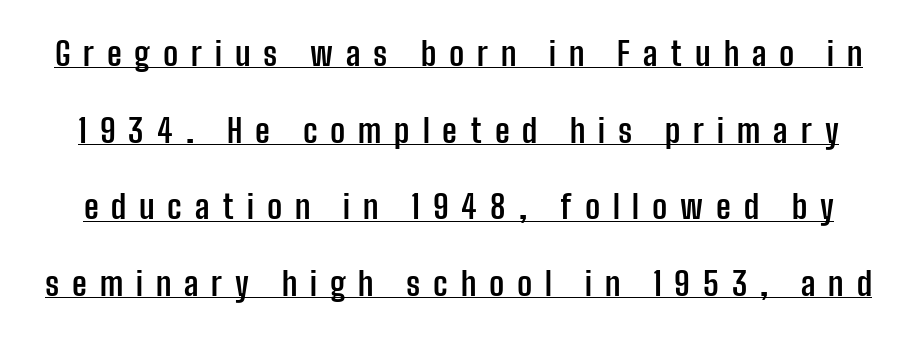
The face used here has the dense, thick strokes of a bold. Spacing between characters has been opened up far beyond the box default. Airy leading. Honestly, the underline is the first thing you notice here. Spacing verdict: proportional, widths tailored to each character. The typeface chosen for these lines omits serifs.
